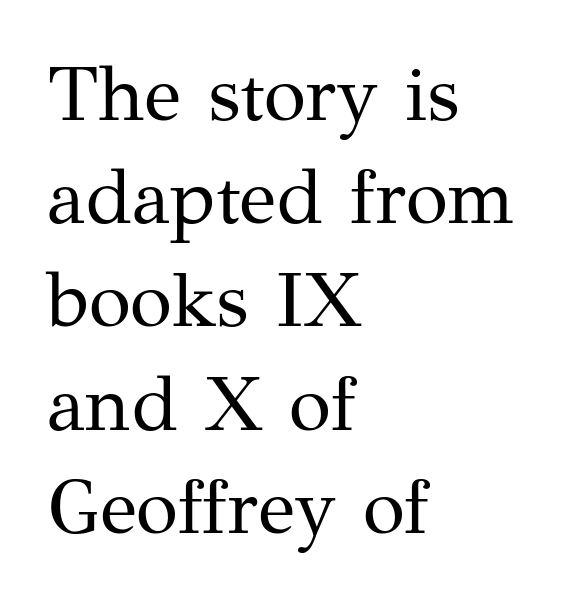
These lines sit exactly where default settings would place them. This sample has the flowing, uneven cadence of proportional lettering. The weight would be labelled regular, book, light, or lighter still. The specimen omits any rule beneath the text block's lines. All the whitespace from short lines collects on the right.
